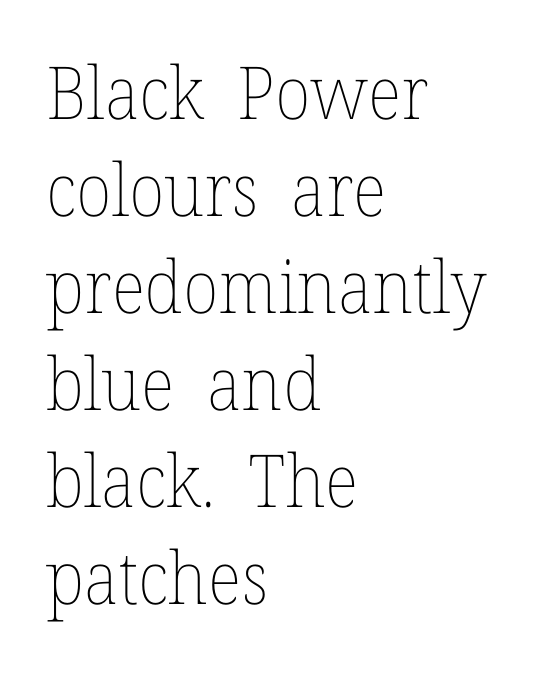
{"italic": "no", "bold": "no", "weight": "thin", "width": "normal", "stroke_contrast": "low", "x_height": "medium", "monospaced": "no", "underline": "no", "align": "left", "line_spacing": "normal", "line_spacing_ratio": 1.33, "letter_spacing": "normal", "letter_spacing_em": 0.0, "glyph_px": 73}
